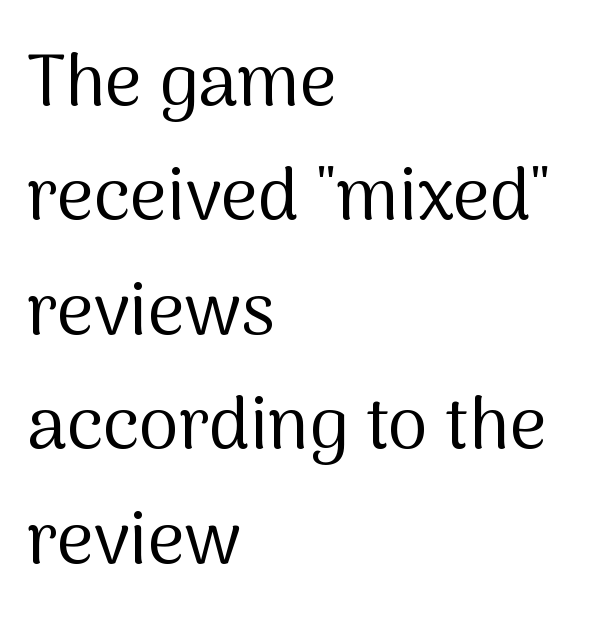
{"serif": "no", "italic": "no", "bold": "no", "weight": "regular", "width": "normal", "stroke_contrast": "medium", "x_height": "medium", "monospaced": "no", "underline": "no", "align": "left", "line_spacing": "normal", "line_spacing_ratio": 1.59, "letter_spacing": "normal", "letter_spacing_em": 0.0, "glyph_px": 72}
